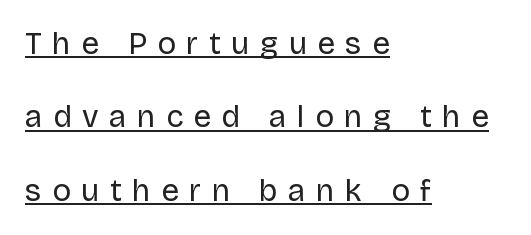
The image shows 31 px regular-weight sans-serif type, upright; set left-aligned, loose line spacing (2.37x), unusually wide letter spacing (+0.34 em), underlined; low stroke contrast and a large x-height.
